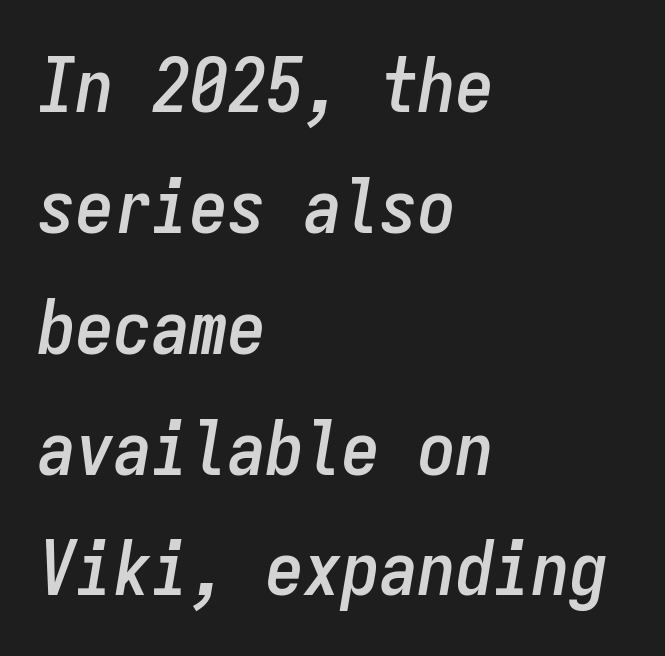
Students, observe: this is what conventionally led text looks like. Rendered with sloped, italic letterforms. Glyph-to-glyph distance matches everyday printed text. Reading down the block, your eye returns to a fixed left position each line. A bare baseline throughout the passage.
